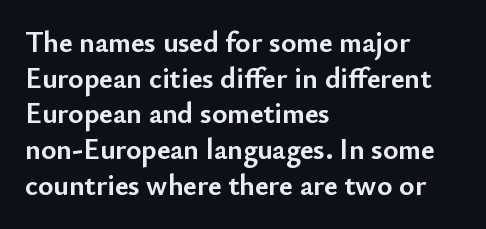
The image shows 29 px semibold sans-serif type, upright; set left-aligned, line spacing 1.23x, normal letter spacing, not underlined; low stroke contrast and a small x-height.
